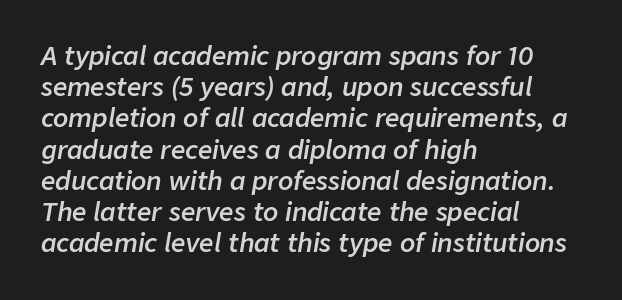
The image shows 25 px text type, italic (leaning right); set left-aligned, normal line spacing (1.25x), normal letter spacing, not underlined.
